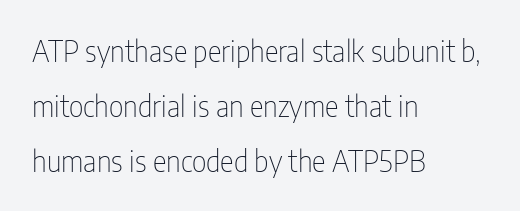
Nothing sits at the stroke ends, so this counts as sans-serif. Glyph-to-glyph distance matches everyday printed text. Here the designer chose a conventional face with non-uniform glyph widths. Short and long lines alike share a common starting point at left. These glyphs show unthickened strokes, regular width or finer. Unmarked baselines from the first word to the last.
